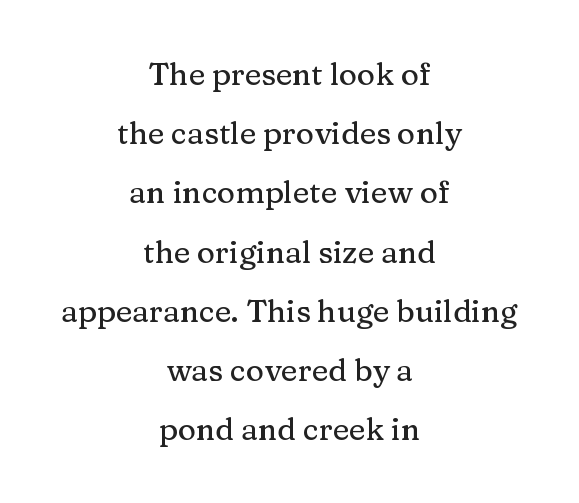
{"serif": "yes", "italic": "no", "width": "normal", "stroke_contrast": "medium", "x_height": "medium", "monospaced": "no", "underline": "no", "align": "center", "line_spacing": "loose", "line_spacing_ratio": 1.91, "letter_spacing": "normal", "letter_spacing_em": 0.0, "glyph_px": 31}
